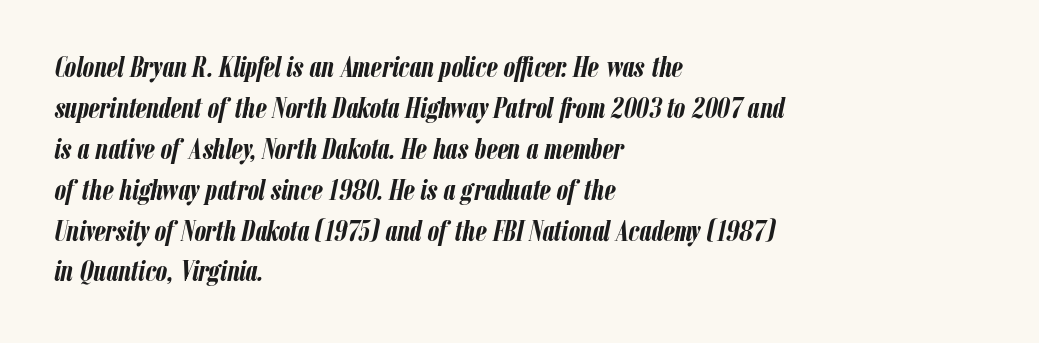
Strong, thick strokes mark this as bold type. This is oblique type, the kind used for emphasis or titles. This sample has the flowing, uneven cadence of proportional lettering. Interline gaps are of average width in this sample.
